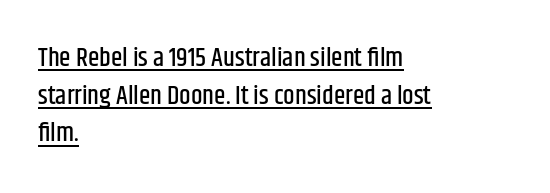
Posture: upright roman. Like a heading marked for emphasis, these lines bear an underscore. The tracking reads as untouched default to a designer's eye. The text block is weighted toward the left margin, trailing off unevenly rightward. A normal amount of white space separates one row of letters from the next.
